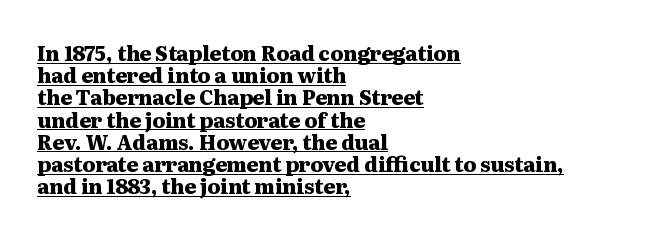
The image shows 20 px bold type, upright; set left-aligned, tight line spacing (1.11x), normal letter spacing, underlined.
